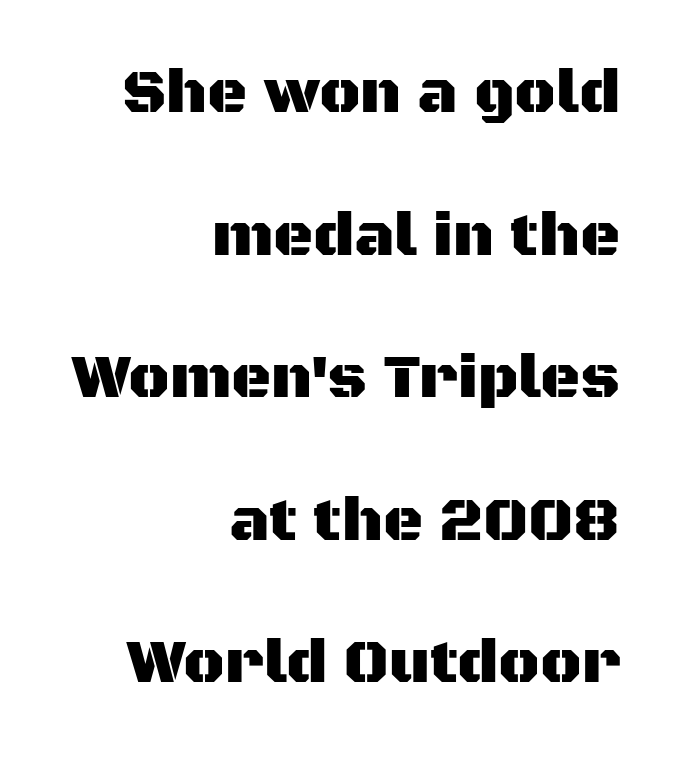
The image shows 62 px sans-serif type, upright; set right-aligned, loose line spacing (2.3x), normal letter spacing, not underlined; medium stroke contrast and a large x-height.
